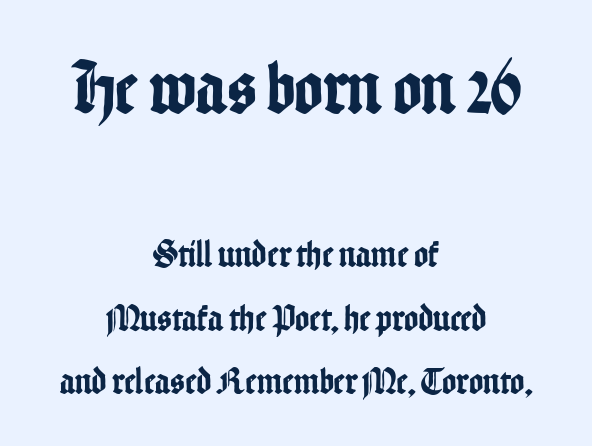
The image shows 77 px condensed sans-serif type, upright; set centered, normal line spacing (1.67x), normal letter spacing, not underlined; the first (top) block is 2.03x larger; low stroke contrast and a medium x-height.
